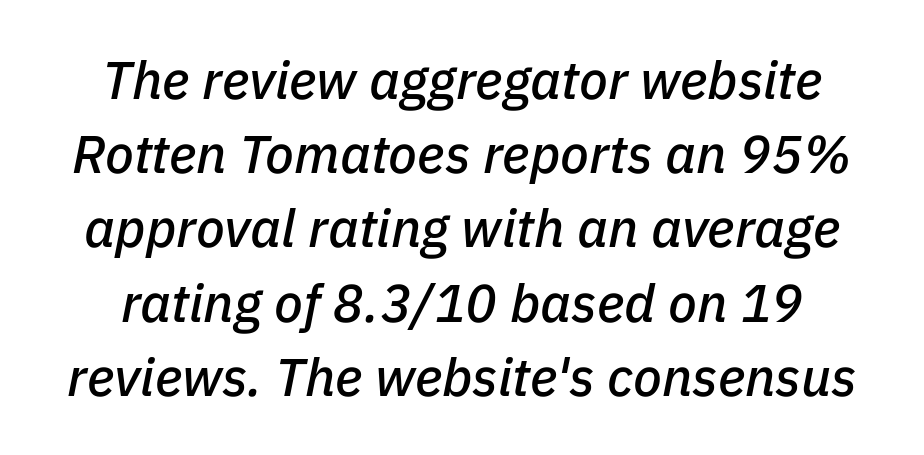
Underlining? Definitely not there. Designer's note — italics engaged. Glyph-to-glyph distance matches everyday printed text. Baseline-to-baseline distance is the conventional proportion of letter height.
